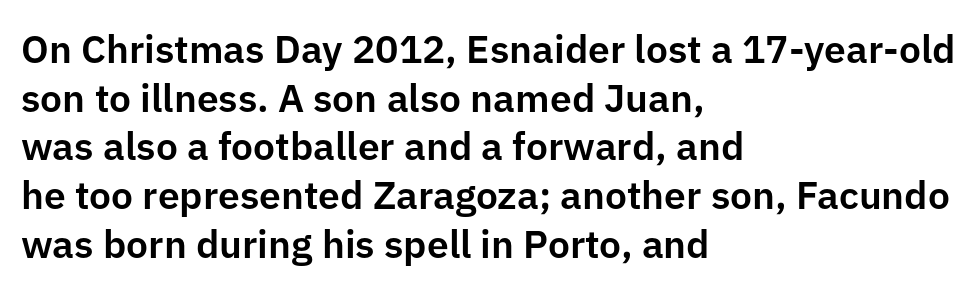
{"serif": "no", "italic": "no", "width": "normal", "stroke_contrast": "low", "x_height": "medium", "monospaced": "no", "underline": "no", "align": "left", "line_spacing": "normal", "line_spacing_ratio": 1.25, "letter_spacing": "normal", "letter_spacing_em": 0.0, "glyph_px": 39}
